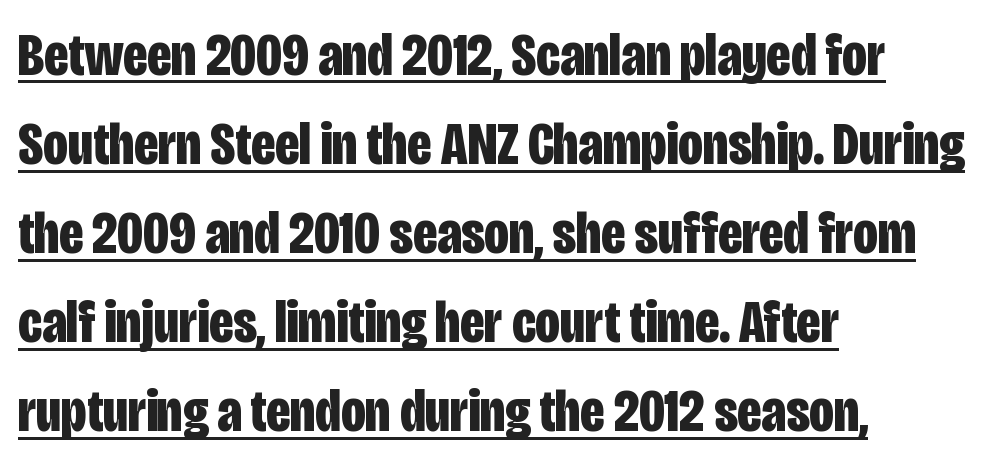
The specimen includes a rule beneath the text block's lines. You could not count columns in this text — the font is proportionally spaced. The characters display no serif detailing; their extremities are plain. These lines carry a lot of weight — the face is fully bold. Does the copy run flush right? No — it runs flush left. The lettering stays uniformly vertical, giving the passage a roman look.
